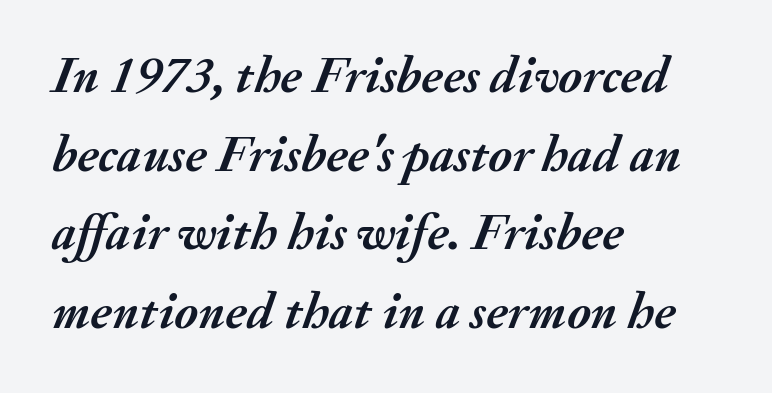
Q: Is the text bold? A: Yes.
Q: Is the text italic (slanted)? A: Yes, it leans right by about 20 degrees.
Q: Is the text underlined? A: No.
Q: How is the paragraph aligned? A: Left-aligned.
Q: Is the spacing between letters normal or unusually wide? A: Normal.
Q: Is the spacing between lines tight, normal or loose? A: Normal.
Q: Width (condensed, normal, or wide)? A: Normal.
Q: Stroke contrast? A: Medium.
Q: x-height? A: Small.
Q: Monospaced? A: No.
